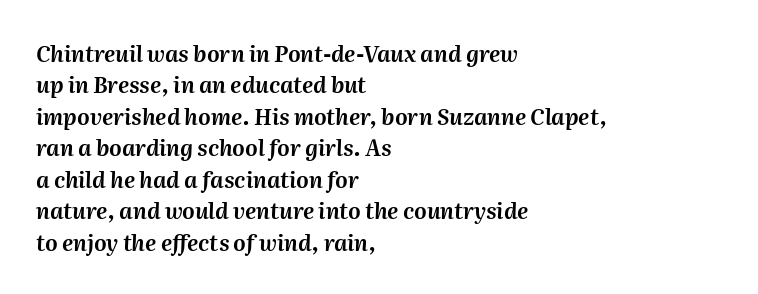
Q: Is the text italic (slanted)? A: Yes, it leans right by about 2 degrees.
Q: Is the text underlined? A: No.
Q: How is the paragraph aligned? A: Left-aligned.
Q: Is the spacing between letters normal or unusually wide? A: Normal.
Q: Is the spacing between lines tight, normal or loose? A: Normal.
